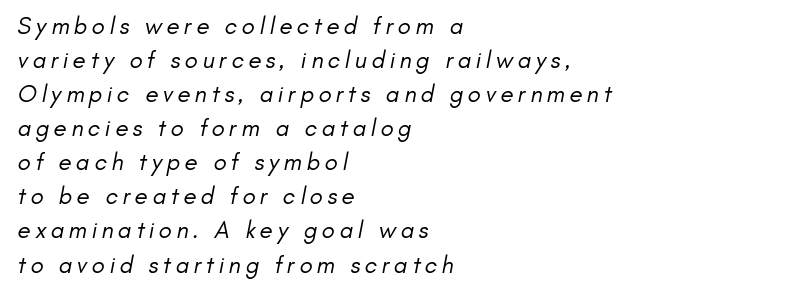
Q: Is the text bold? A: No.
Q: Is the text underlined? A: No.
Q: How is the paragraph aligned? A: Left-aligned.
Q: Is the spacing between lines tight, normal or loose? A: Normal.
